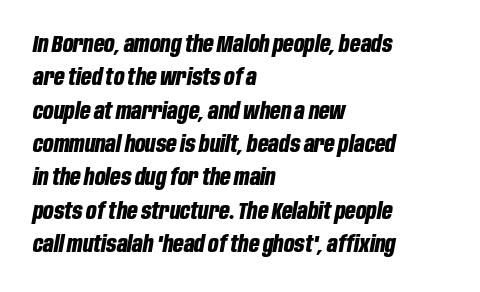
{"italic": "yes", "lean": "right", "slant_degrees": 10, "bold": "yes", "underline": "no", "align": "left", "line_spacing": "normal", "line_spacing_ratio": 1.45, "letter_spacing": "normal", "letter_spacing_em": 0.0, "glyph_px": 23}
